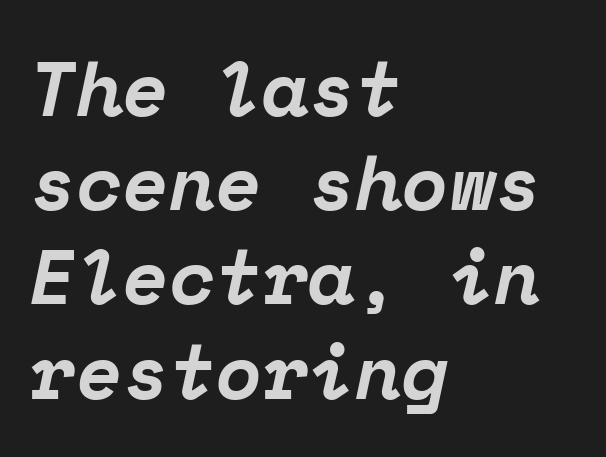
The image shows 76 px bold serif type, italic (leaning right), monospaced; set left-aligned, line spacing 1.24x, normal letter spacing, not underlined; low stroke contrast and a medium x-height.
